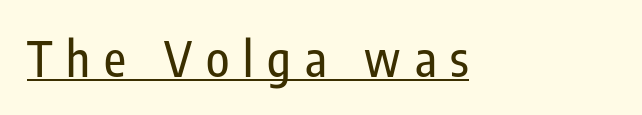
{"serif": "no", "italic": "no", "width": "condensed", "stroke_contrast": "low", "x_height": "medium", "monospaced": "no", "underline": "yes", "letter_spacing": "wide", "letter_spacing_em": 0.29, "glyph_px": 48}
